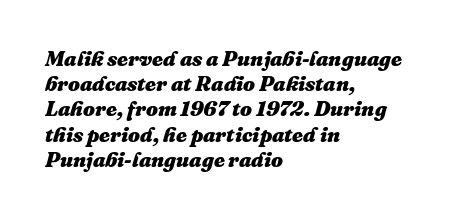
Q: Is the text bold? A: Yes.
Q: Is the text italic (slanted)? A: Yes, it leans right by about 16 degrees.
Q: Is the text underlined? A: No.
Q: How is the paragraph aligned? A: Left-aligned.
Q: Is the spacing between letters normal or unusually wide? A: Normal.
